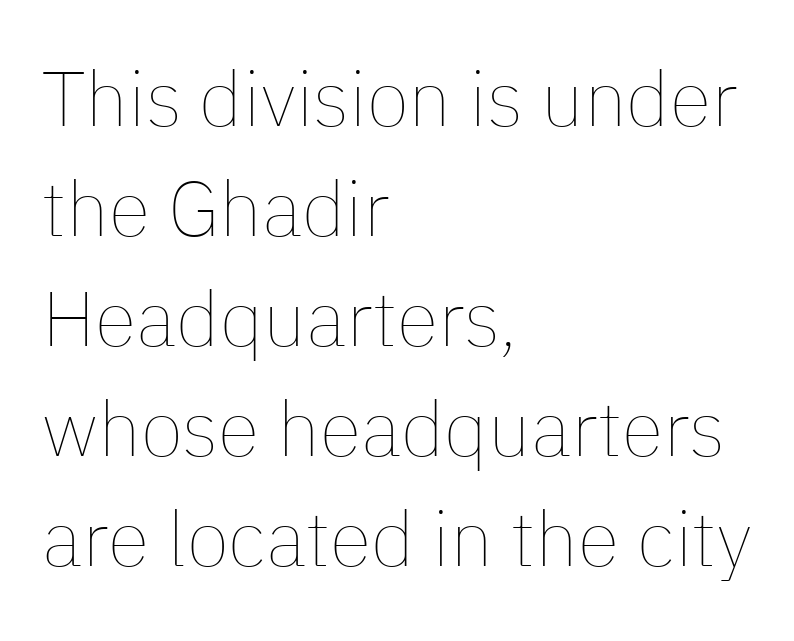
{"italic": "no", "bold": "no", "weight": "thin", "width": "normal", "stroke_contrast": "low", "x_height": "medium", "monospaced": "no", "underline": "no", "align": "left", "line_spacing": "normal", "line_spacing_ratio": 1.43, "letter_spacing": "normal", "letter_spacing_em": 0.0, "glyph_px": 77}
